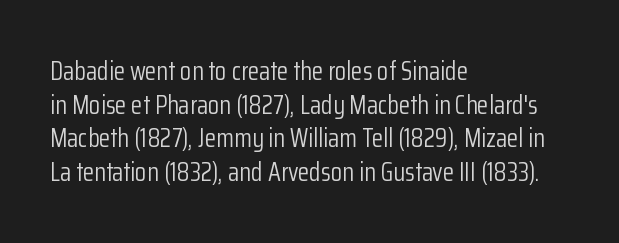
{"italic": "no", "bold": "no", "underline": "no", "align": "left", "line_spacing": "normal", "line_spacing_ratio": 1.29, "letter_spacing": "normal", "letter_spacing_em": 0.0, "glyph_px": 26}
